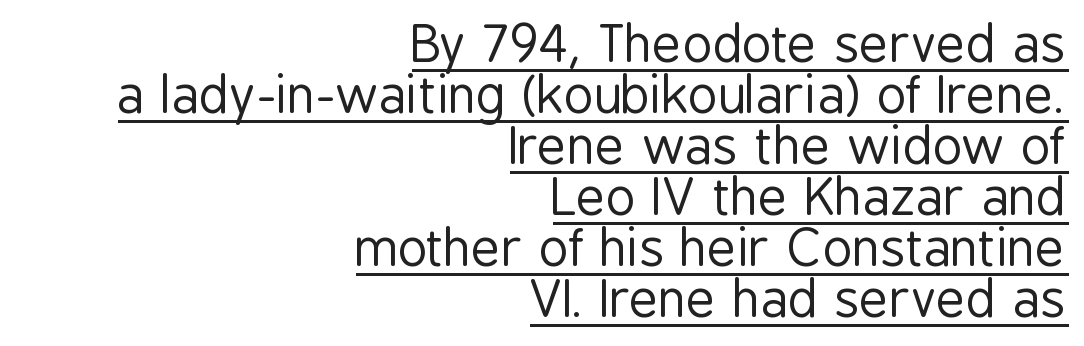
The image shows 51 px regular-weight, condensed sans-serif type, upright; set right-aligned, tight line spacing (1.0x), normal letter spacing, underlined; low stroke contrast and a medium x-height.
